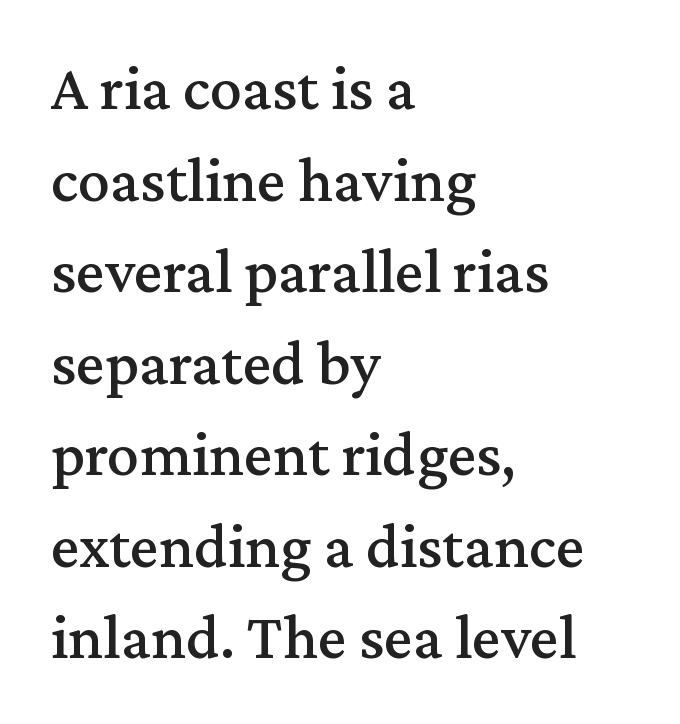
Q: Is the text italic (slanted)? A: No, it is upright.
Q: Is the typeface a serif or a sans-serif typeface? A: Serif.
Q: Is the text underlined? A: No.
Q: How is the paragraph aligned? A: Left-aligned.
Q: Is the spacing between letters normal or unusually wide? A: Normal.
Q: Is the spacing between lines tight, normal or loose? A: Normal.
Q: Width (condensed, normal, or wide)? A: Normal.
Q: Stroke contrast? A: Medium.
Q: x-height? A: Medium.
Q: Monospaced? A: No.
